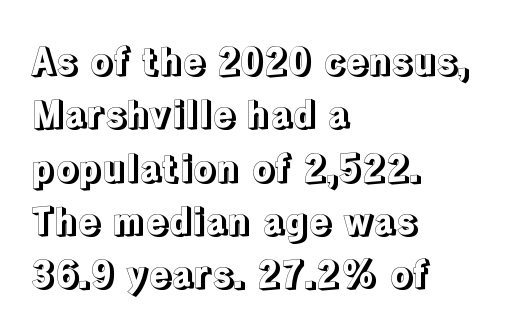
Q: Is the text italic (slanted)? A: No, it is upright.
Q: Is the text underlined? A: No.
Q: How is the paragraph aligned? A: Left-aligned.
Q: Is the spacing between letters normal or unusually wide? A: Normal.
Q: Is the spacing between lines tight, normal or loose? A: Normal.
Q: Width (condensed, normal, or wide)? A: Normal.
Q: x-height? A: Medium.
Q: Monospaced? A: No.
